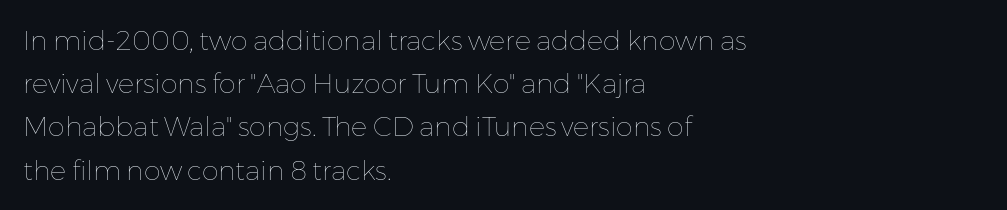
Q: Is the text bold? A: No.
Q: Is the text italic (slanted)? A: No, it is upright.
Q: Is the text underlined? A: No.
Q: How is the paragraph aligned? A: Left-aligned.
Q: Is the spacing between letters normal or unusually wide? A: Normal.
Q: Is the spacing between lines tight, normal or loose? A: Normal.
